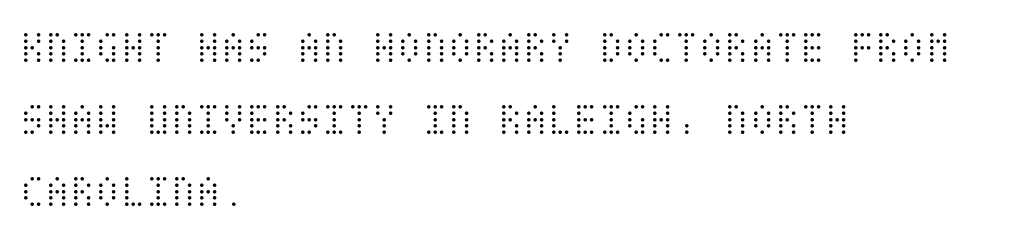
{"italic": "no", "bold": "no", "weight": "light", "width": "condensed", "stroke_contrast": "medium", "x_height": "large", "underline": "no", "align": "left", "line_spacing": "normal", "line_spacing_ratio": 1.57, "letter_spacing": "normal", "letter_spacing_em": 0.0, "glyph_px": 46}
